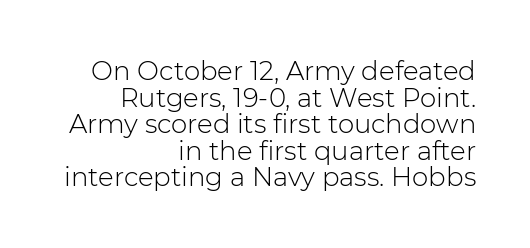
Check under the words: just untouched page. The letters look calm and open, with moderate or lighter stems. Every stem runs plumb, perpendicular to the baseline. The lines in this sample share a right terminus and differ only in where they begin. Nothing unusual about the tracking: characters are spaced as the font intends. In terms of leading, this rendering errs on the cramped side.
